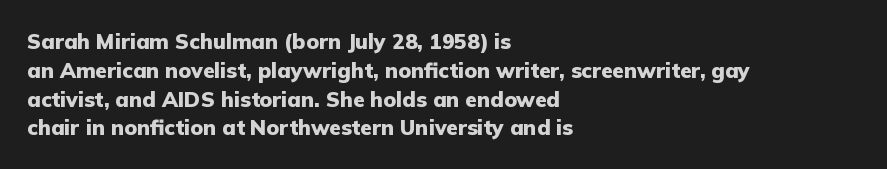
Leftover space on each line is placed entirely after the last word. The baseline area is clear. Tracking value appears to be zero — textbook default spacing. Is the type bold? Yes — the strokes are clearly thick and heavy.
